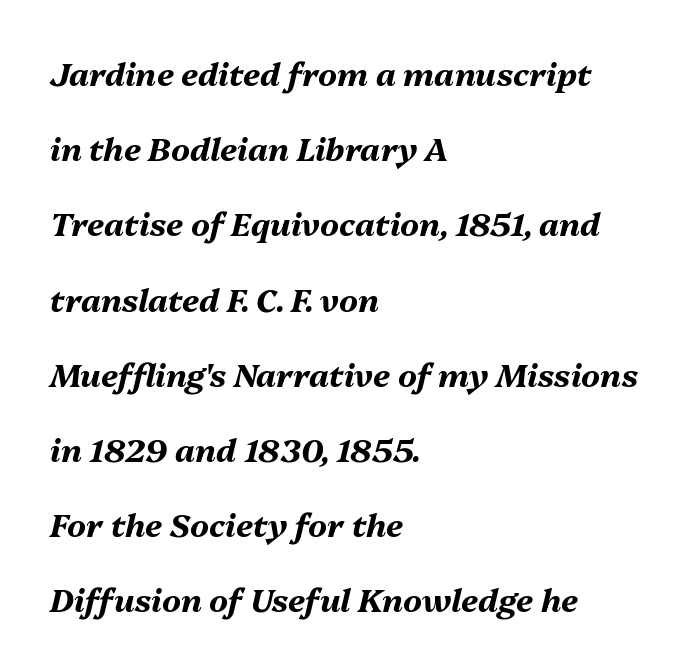
The image shows 32 px bold type, italic (leaning right); set left-aligned, loose line spacing (2.35x), normal letter spacing, not underlined; medium stroke contrast and a medium x-height.
